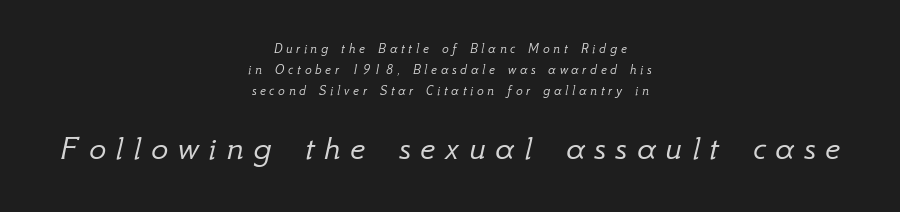
{"italic": "yes", "lean": "right", "slant_degrees": 12, "bold": "no", "weight": "light", "width": "normal", "stroke_contrast": "low", "x_height": "small", "monospaced": "no", "underline": "no", "align": "center", "line_spacing": "normal", "line_spacing_ratio": 1.51, "letter_spacing": "wide", "letter_spacing_em": 0.27, "larger_block": "second", "size_ratio": 2.57, "glyph_px": 36}
